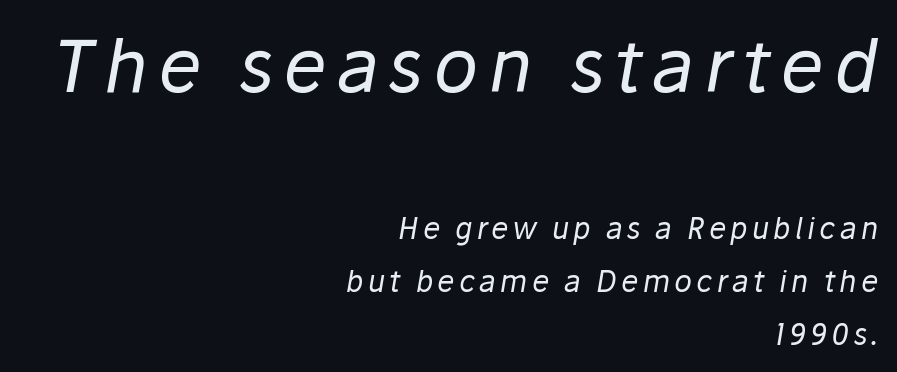
Q: Is the text bold? A: No.
Q: Is the text italic (slanted)? A: Yes, it leans right by about 10 degrees.
Q: Is the text underlined? A: No.
Q: How is the paragraph aligned? A: Right-aligned.
Q: Which block of text is set in a larger size, the first (top) or the second (bottom)? A: The first (top) one.
Q: Width (condensed, normal, or wide)? A: Normal.
Q: Stroke contrast? A: Low.
Q: x-height? A: Medium.
Q: Monospaced? A: No.
